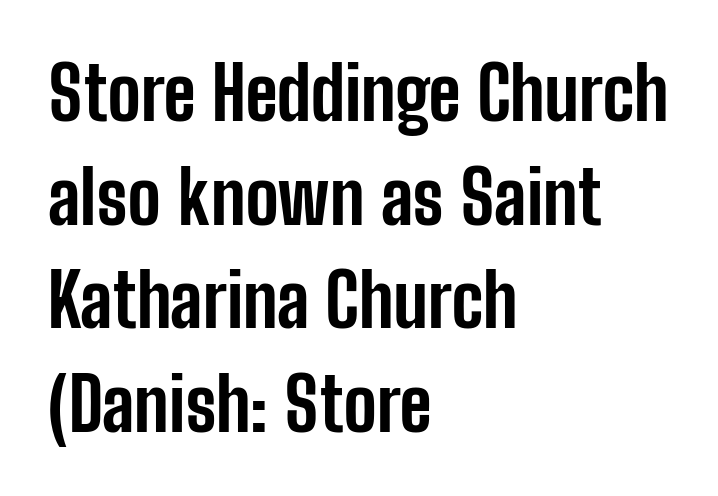
The type family on display is of the sans-serif kind. Descender tails drop into unmarked territory. The specimen reads as upright at a glance. Summary of vertical rhythm: regular, with standard interline spacing. Tracking here is standard; glyphs follow each other at the usual distance. The letters advance in unequal steps, a hallmark of proportional type.
